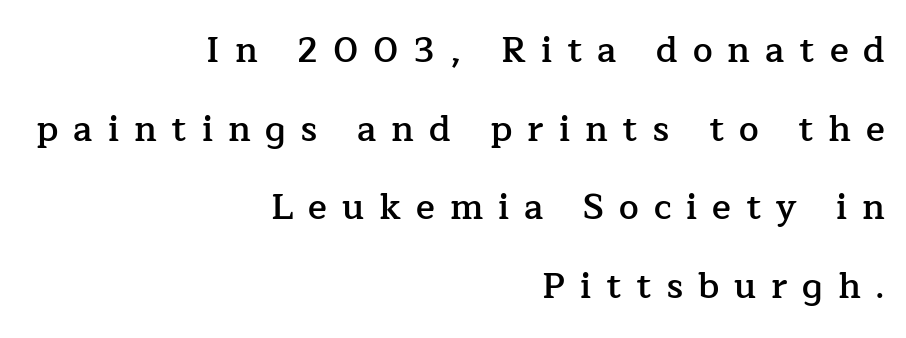
Q: Is the text bold? A: Semi-bold.
Q: Is the text italic (slanted)? A: No, it is upright.
Q: Is the typeface a serif or a sans-serif typeface? A: Serif.
Q: Is the text underlined? A: No.
Q: How is the paragraph aligned? A: Right-aligned.
Q: Is the spacing between letters normal or unusually wide? A: Unusually wide.
Q: Is the spacing between lines tight, normal or loose? A: Loose.
Q: Width (condensed, normal, or wide)? A: Normal.
Q: Stroke contrast? A: Low.
Q: x-height? A: Medium.
Q: Monospaced? A: No.
